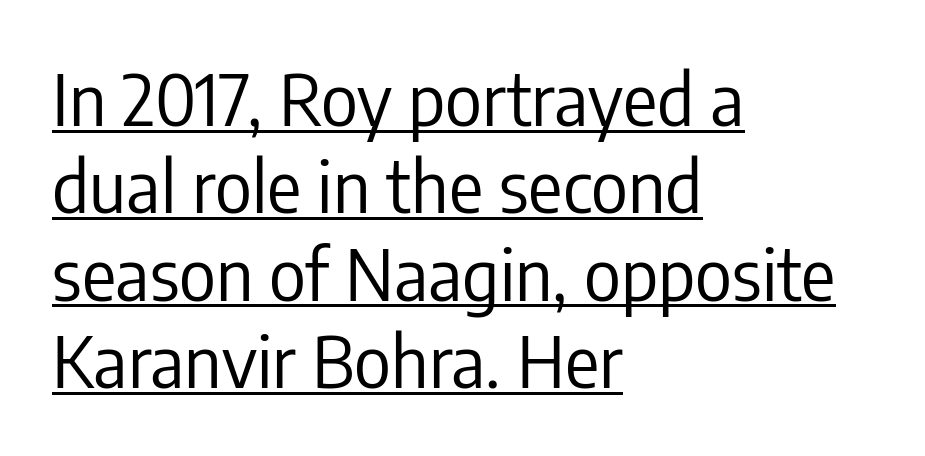
{"serif": "no", "italic": "no", "bold": "no", "weight": "regular", "width": "condensed", "stroke_contrast": "low", "x_height": "medium", "monospaced": "no", "underline": "yes", "align": "left", "line_spacing_ratio": 1.23, "letter_spacing": "normal", "letter_spacing_em": 0.0, "glyph_px": 71}
